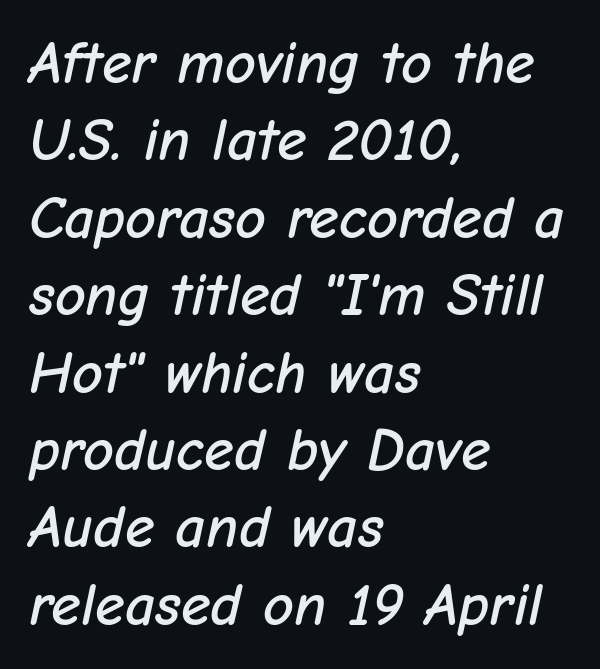
Regular leading. Do the characters align in a grid? No, the font is proportional. There is no visible air inserted between adjacent glyphs. Is the type slanted? Yes — the strokes lean at a clear angle.
